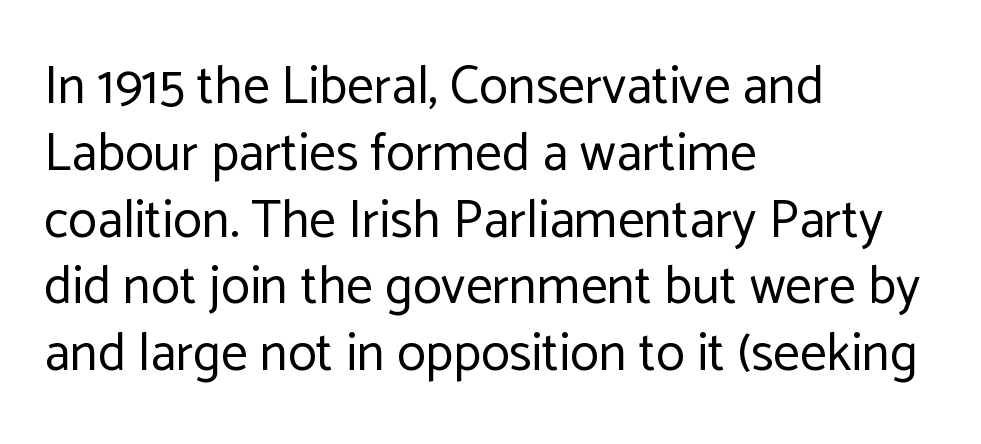
The image shows 53 px regular-weight sans-serif type, upright; set left-aligned, normal line spacing (1.26x), normal letter spacing, not underlined; low stroke contrast and a medium x-height.
